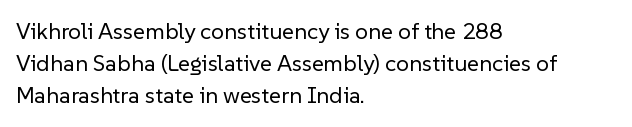
Q: Is the text bold? A: No.
Q: Is the text italic (slanted)? A: No, it is upright.
Q: Is the text underlined? A: No.
Q: How is the paragraph aligned? A: Left-aligned.
Q: Is the spacing between letters normal or unusually wide? A: Normal.
Q: Is the spacing between lines tight, normal or loose? A: Normal.
